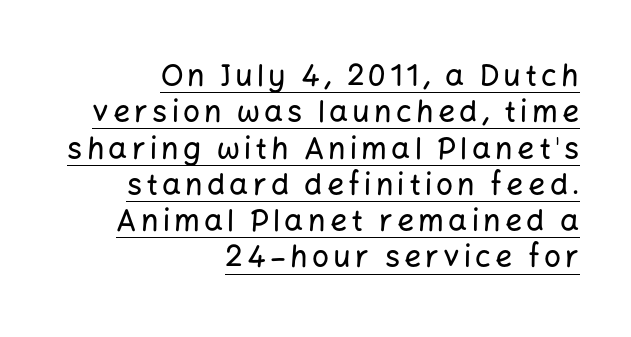
Q: Is the text italic (slanted)? A: No, it is upright.
Q: Is the typeface a serif or a sans-serif typeface? A: Sans-serif.
Q: Is the text underlined? A: Yes.
Q: How is the paragraph aligned? A: Right-aligned.
Q: Width (condensed, normal, or wide)? A: Normal.
Q: Stroke contrast? A: Low.
Q: x-height? A: Medium.
Q: Monospaced? A: No.
